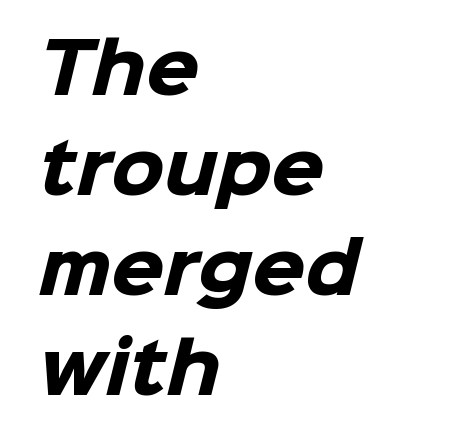
The image shows 68 px heavy sans-serif type; set left-aligned, normal line spacing (1.47x), normal letter spacing, not underlined; low stroke contrast and a medium x-height.
